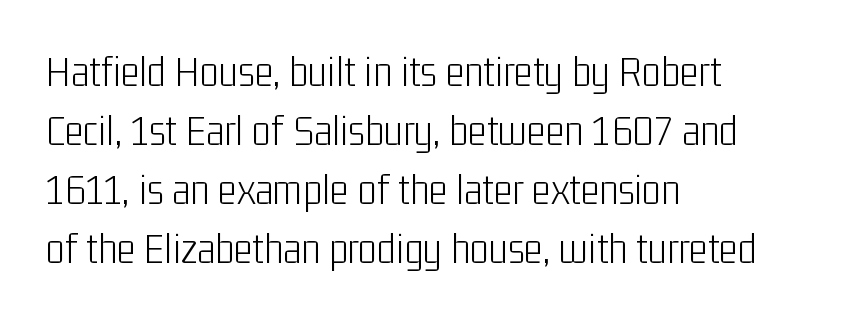
The characters are drawn with everyday or finer stroke widths. Caption: multi-line text, flush left, ragged right. Glyph-to-glyph distance matches everyday printed text. Does the leading feel generous? No, just average. The typography opts for an upright posture over an oblique one.
